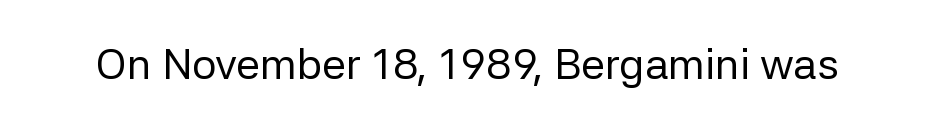
{"serif": "no", "italic": "no", "bold": "no", "weight": "regular", "width": "normal", "stroke_contrast": "low", "x_height": "medium", "monospaced": "no", "underline": "no", "letter_spacing": "normal", "letter_spacing_em": 0.0, "glyph_px": 43}
